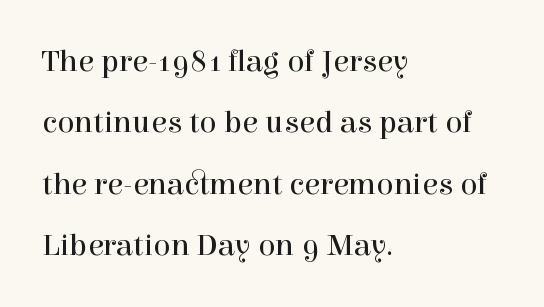
Q: Is the text bold? A: No.
Q: Is the text italic (slanted)? A: No, it is upright.
Q: Is the typeface a serif or a sans-serif typeface? A: Serif.
Q: Is the text underlined? A: No.
Q: How is the paragraph aligned? A: Left-aligned.
Q: Is the spacing between letters normal or unusually wide? A: Normal.
Q: Is the spacing between lines tight, normal or loose? A: Loose.
Q: Width (condensed, normal, or wide)? A: Normal.
Q: x-height? A: Medium.
Q: Monospaced? A: No.
